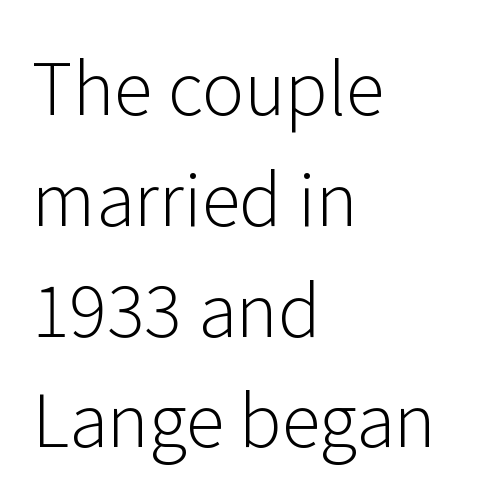
The image shows 71 px light sans-serif type, upright; set left-aligned, normal line spacing (1.56x), normal letter spacing, not underlined; low stroke contrast and a medium x-height.
